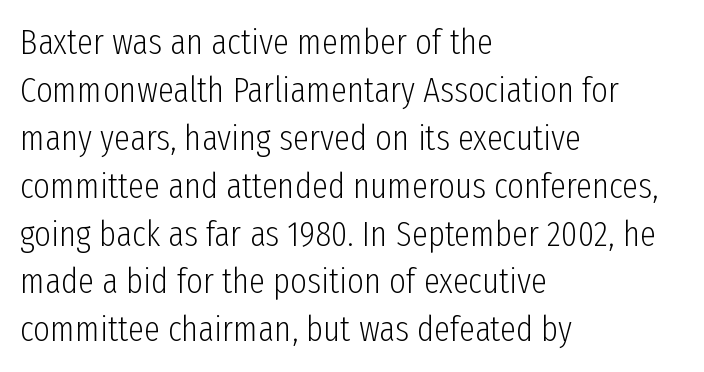
Type style note: lacks serifs. The rendering uses natural spacing where letterforms have individual widths. Rows of type keep a routine distance in the vertical direction. The strip under each line holds only bare page. The weight tops out at a normal text grade.
